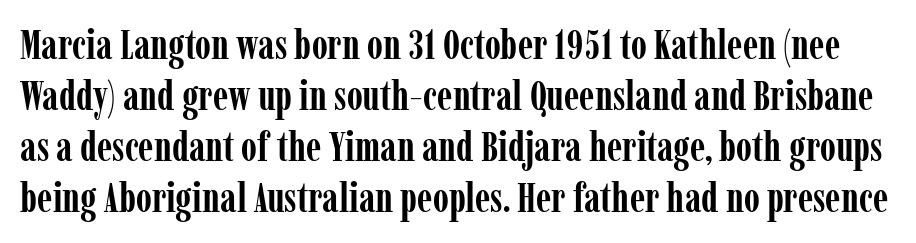
{"serif": "yes", "italic": "no", "bold": "yes", "weight": "semibold", "width": "condensed", "stroke_contrast": "low", "x_height": "medium", "monospaced": "no", "underline": "no", "line_spacing_ratio": 1.24, "letter_spacing": "normal", "letter_spacing_em": 0.0, "glyph_px": 41}
